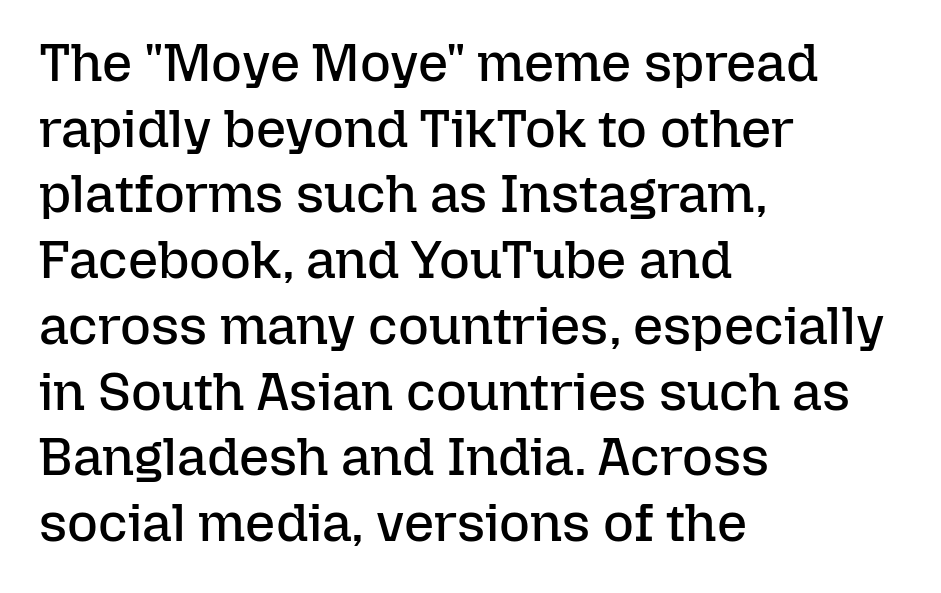
{"italic": "no", "bold": "no", "weight": "regular", "width": "normal", "stroke_contrast": "low", "x_height": "medium", "monospaced": "no", "underline": "no", "align": "left", "line_spacing_ratio": 1.24, "letter_spacing": "normal", "letter_spacing_em": 0.0, "glyph_px": 53}
